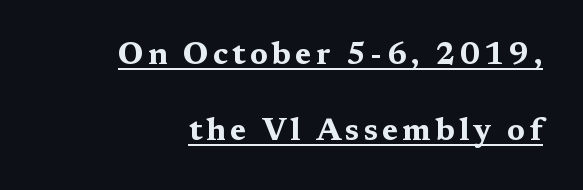
{"serif": "yes", "italic": "no", "bold": "yes", "weight": "bold", "width": "wide", "stroke_contrast": "medium", "x_height": "medium", "monospaced": "no", "underline": "yes", "align": "right", "line_spacing": "loose", "line_spacing_ratio": 2.45, "glyph_px": 31}
